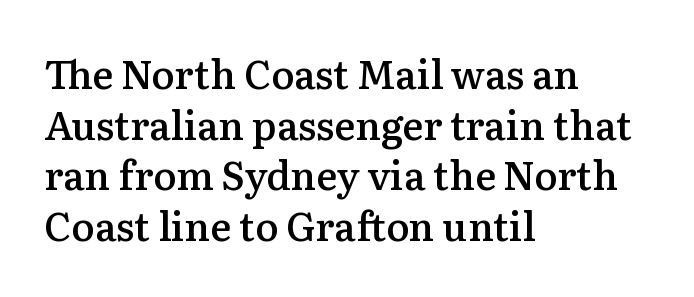
{"serif": "yes", "italic": "no", "bold": "semi", "weight": "semibold", "width": "normal", "stroke_contrast": "medium", "x_height": "medium", "monospaced": "no", "underline": "no", "align": "left", "line_spacing": "normal", "line_spacing_ratio": 1.3, "letter_spacing": "normal", "letter_spacing_em": 0.0, "glyph_px": 39}
